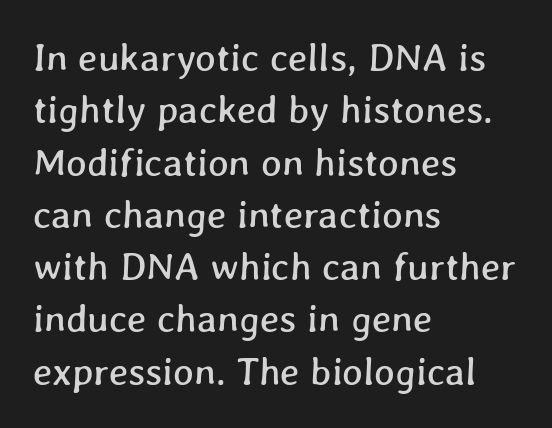
The image shows 39 px text type; set left-aligned, normal line spacing (1.34x), normal letter spacing, not underlined; low stroke contrast and a medium x-height.
